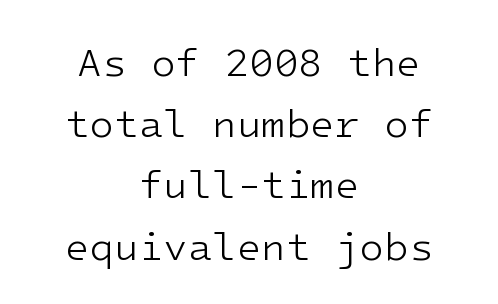
Q: Is the text bold? A: No.
Q: Is the text italic (slanted)? A: No, it is upright.
Q: Is the typeface a serif or a sans-serif typeface? A: Sans-serif.
Q: Is the text underlined? A: No.
Q: How is the paragraph aligned? A: Centered.
Q: Is the spacing between letters normal or unusually wide? A: Normal.
Q: Is the spacing between lines tight, normal or loose? A: Normal.
Q: Width (condensed, normal, or wide)? A: Normal.
Q: Stroke contrast? A: Low.
Q: x-height? A: Medium.
